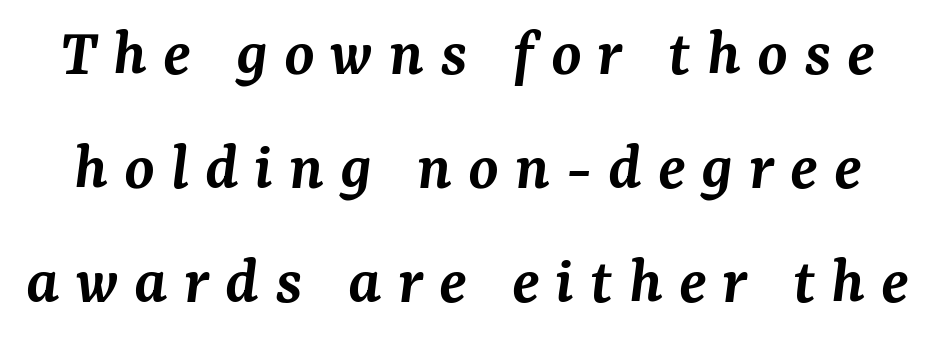
{"serif": "yes", "italic": "yes", "lean": "right", "slant_degrees": 7, "bold": "semi", "weight": "semibold", "width": "normal", "stroke_contrast": "medium", "x_height": "medium", "monospaced": "no", "underline": "no", "line_spacing": "normal", "line_spacing_ratio": 1.65, "letter_spacing": "wide", "letter_spacing_em": 0.23, "glyph_px": 69}
